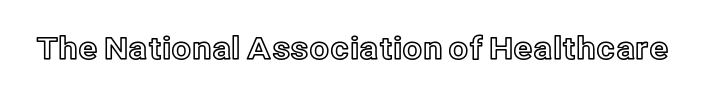
Q: Is the text italic (slanted)? A: No, it is upright.
Q: Is the text underlined? A: No.
Q: Is the spacing between letters normal or unusually wide? A: Normal.
Q: Width (condensed, normal, or wide)? A: Normal.
Q: x-height? A: Medium.
Q: Monospaced? A: No.
